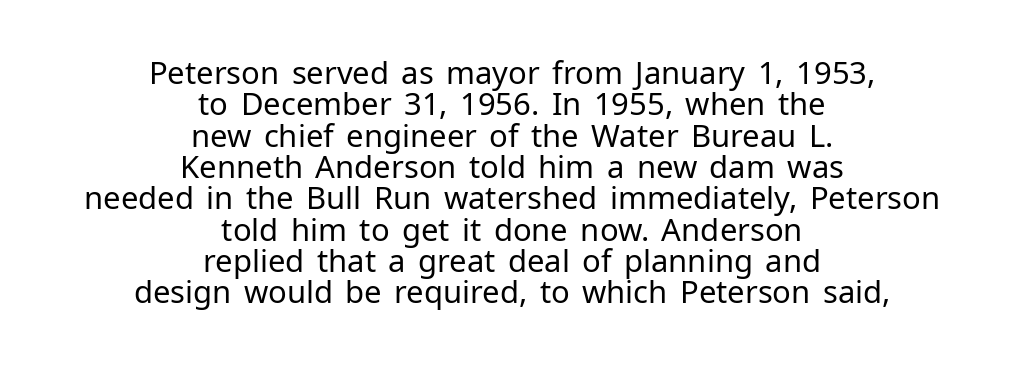
Q: Is the text bold? A: No.
Q: Is the text italic (slanted)? A: No, it is upright.
Q: Is the typeface a serif or a sans-serif typeface? A: Sans-serif.
Q: Is the text underlined? A: No.
Q: How is the paragraph aligned? A: Centered.
Q: Is the spacing between letters normal or unusually wide? A: Normal.
Q: Is the spacing between lines tight, normal or loose? A: Tight.
Q: Width (condensed, normal, or wide)? A: Normal.
Q: Stroke contrast? A: Low.
Q: x-height? A: Medium.
Q: Monospaced? A: No.
